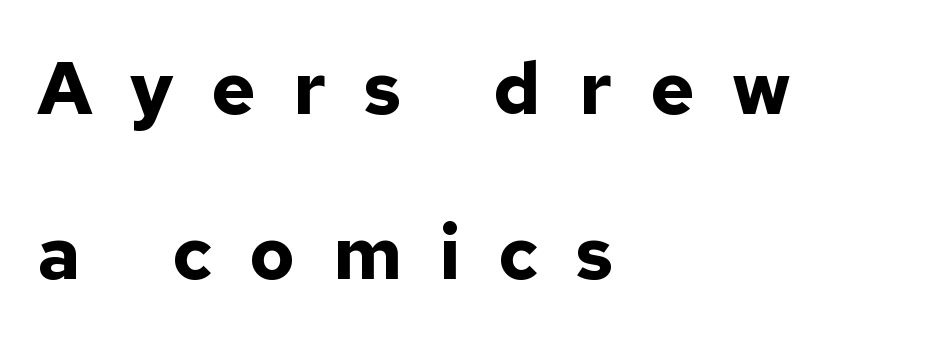
The image shows 75 px bold sans-serif type, upright; set left-aligned, loose line spacing (2.2x), unusually wide letter spacing (+0.5 em), not underlined; low stroke contrast and a medium x-height.
